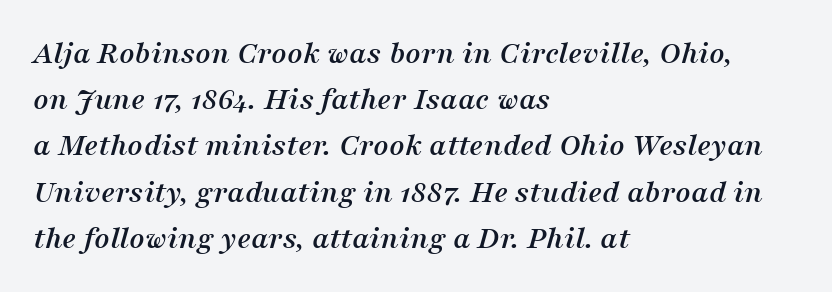
Here the glyphs are tracked normally, forming tight word shapes. Here the designer chose a conventional face with non-uniform glyph widths. The setting favours the left margin, as ordinary paragraphs usually do. Designer's note — italics engaged. Are there feet on the stems? There are — it's a serif. Notice how descenders clear the ascenders below comfortably — that's standard leading.
